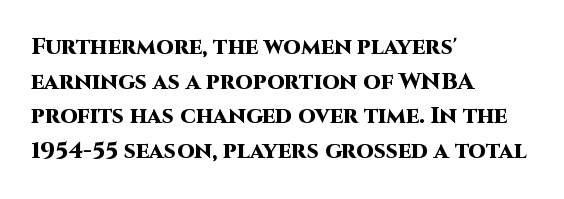
Q: Is the text bold? A: Yes.
Q: Is the text italic (slanted)? A: No, it is upright.
Q: Is the text underlined? A: No.
Q: How is the paragraph aligned? A: Left-aligned.
Q: Is the spacing between letters normal or unusually wide? A: Normal.
Q: Is the spacing between lines tight, normal or loose? A: Normal.
